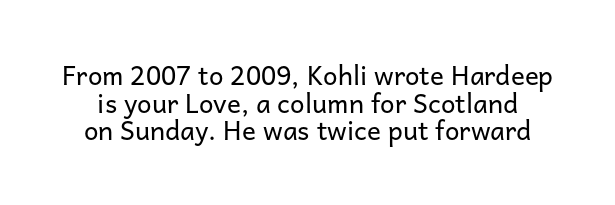
Quick note: not italic, upright. The lines are packed closely together with very little leading. Caption: standard tracking, unaltered. Each row of text sits above clean, open space. The font sits on the lighter half of the weight spectrum, regular included.
